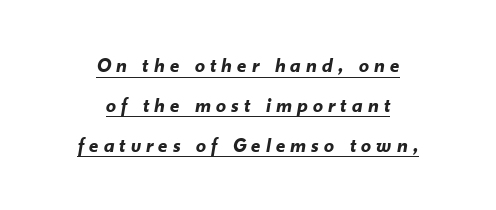
Q: Is the text bold? A: Yes.
Q: Is the text italic (slanted)? A: Yes, it leans right by about 10 degrees.
Q: Is the text underlined? A: Yes.
Q: How is the paragraph aligned? A: Centered.
Q: Is the spacing between letters normal or unusually wide? A: Unusually wide.
Q: Is the spacing between lines tight, normal or loose? A: Loose.
